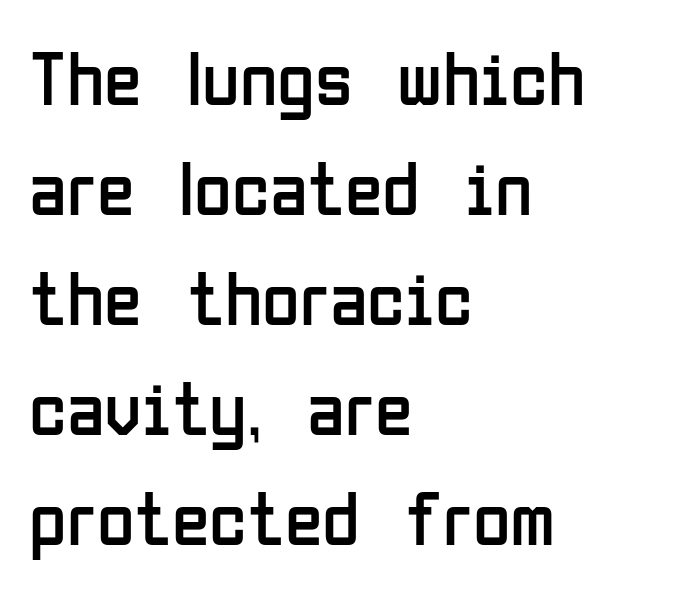
The image shows 77 px regular-weight, condensed sans-serif type, upright; set left-aligned, normal line spacing (1.43x), normal letter spacing, not underlined; low stroke contrast and a medium x-height.
